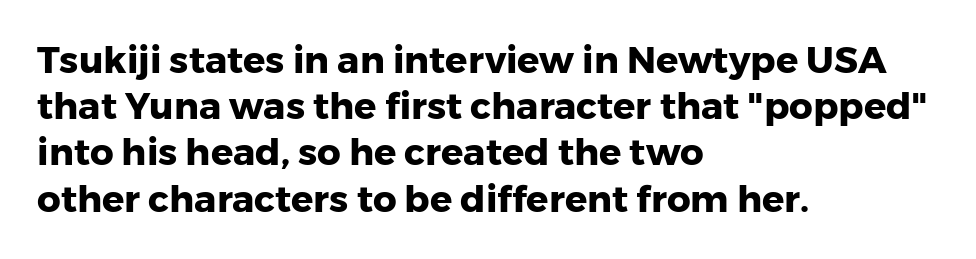
Is there any slant? The stems are plumb. Visually the block forms a straight wall on the left and a jagged coastline on the right. Each letter keeps its own natural width here, so spacing adapts to shape. Thick stems and heavy bowls — unmistakably bold. Unlike a traditional serif, this face leaves its strokes unadorned.
